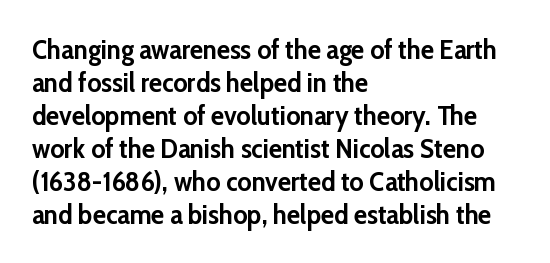
Q: Is the text bold? A: Yes.
Q: Is the text italic (slanted)? A: No, it is upright.
Q: Is the text underlined? A: No.
Q: How is the paragraph aligned? A: Left-aligned.
Q: Is the spacing between letters normal or unusually wide? A: Normal.
